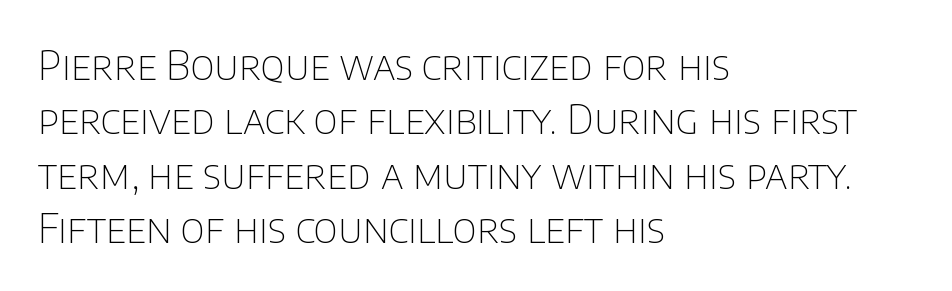
Q: Is the text bold? A: No.
Q: Is the text italic (slanted)? A: No, it is upright.
Q: Is the typeface a serif or a sans-serif typeface? A: Sans-serif.
Q: Is the text underlined? A: No.
Q: How is the paragraph aligned? A: Left-aligned.
Q: Is the spacing between letters normal or unusually wide? A: Normal.
Q: Is the spacing between lines tight, normal or loose? A: Normal.
Q: Width (condensed, normal, or wide)? A: Normal.
Q: Stroke contrast? A: Low.
Q: x-height? A: Large.
Q: Monospaced? A: No.
